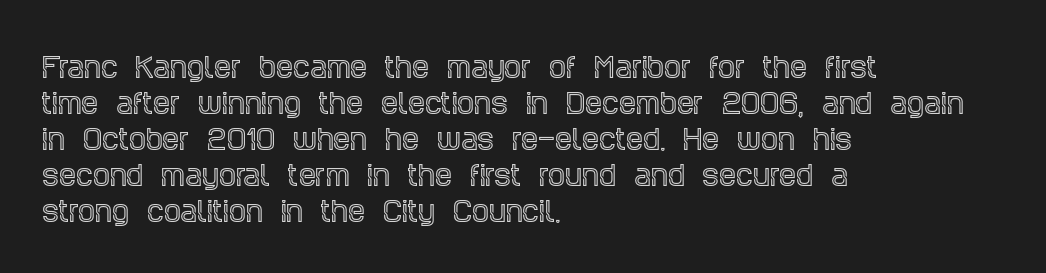
The image shows 27 px text type, upright; set left-aligned, normal line spacing (1.33x), normal letter spacing, not underlined.
